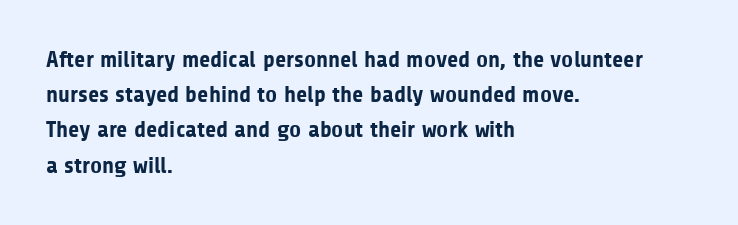
Q: Is the text bold? A: Yes.
Q: Is the text italic (slanted)? A: No, it is upright.
Q: Is the text underlined? A: No.
Q: How is the paragraph aligned? A: Left-aligned.
Q: Is the spacing between letters normal or unusually wide? A: Normal.
Q: Is the spacing between lines tight, normal or loose? A: Normal.
